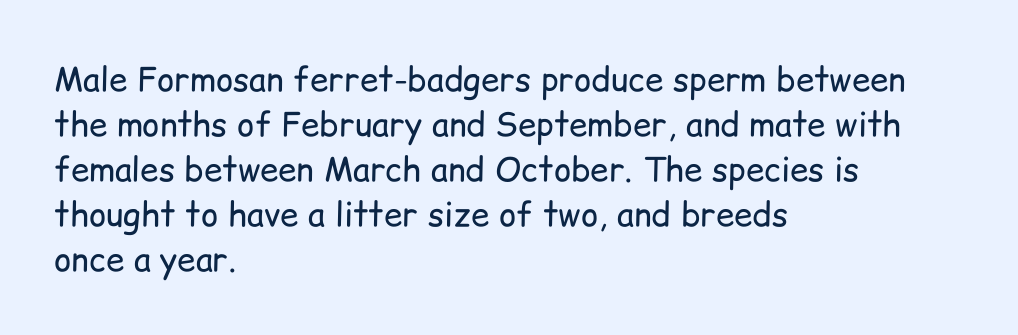
Default kerning and tracking; the words read as compact shapes. Each letter's strokes conclude bluntly, with no projecting serifs. The face used here is proportionally spaced, like ordinary book or web type. If you drew a ruler down the left edge, every line would touch it.
